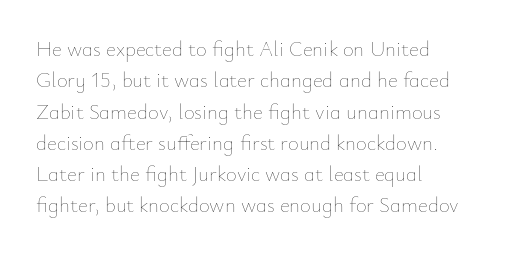
Q: Is the text bold? A: No.
Q: Is the text italic (slanted)? A: No, it is upright.
Q: Is the text underlined? A: No.
Q: How is the paragraph aligned? A: Left-aligned.
Q: Is the spacing between letters normal or unusually wide? A: Normal.
Q: Is the spacing between lines tight, normal or loose? A: Normal.
